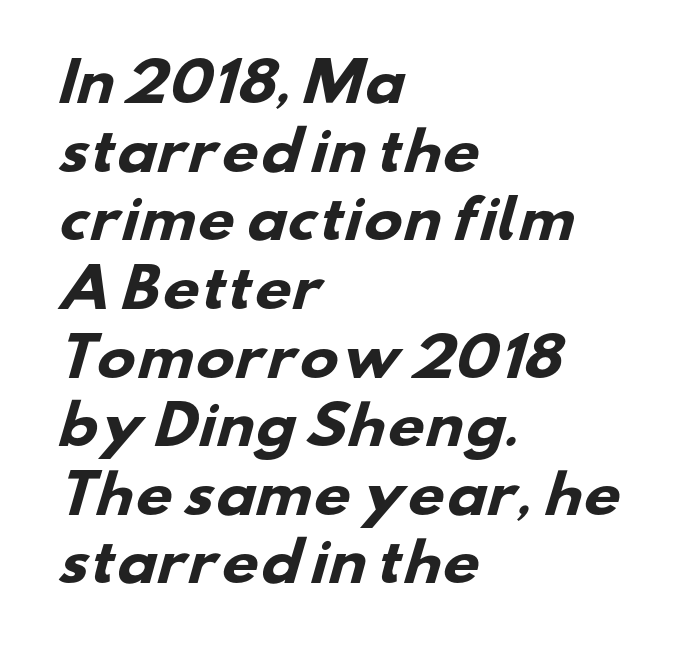
The image shows 52 px heavy, wide sans-serif type; set left-aligned, normal line spacing (1.32x), normal letter spacing, not underlined; low stroke contrast and a small x-height.
